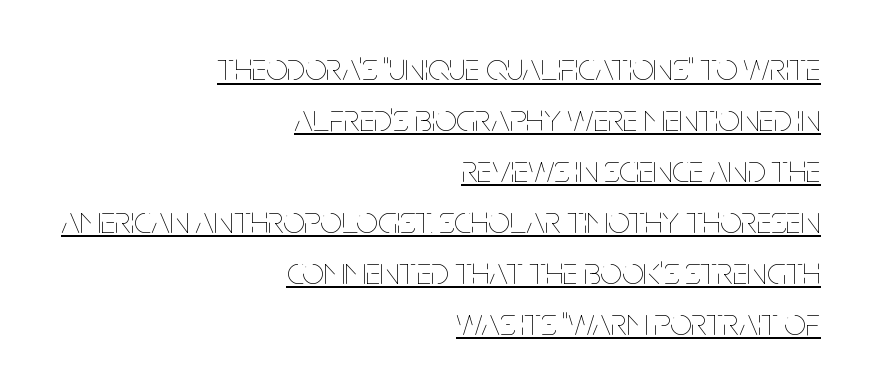
Q: Is the text bold? A: No.
Q: Is the text italic (slanted)? A: No, it is upright.
Q: Is the text underlined? A: Yes.
Q: How is the paragraph aligned? A: Right-aligned.
Q: Is the spacing between letters normal or unusually wide? A: Normal.
Q: Is the spacing between lines tight, normal or loose? A: Normal.
Q: Width (condensed, normal, or wide)? A: Condensed.
Q: Stroke contrast? A: Low.
Q: x-height? A: Large.
Q: Monospaced? A: No.
